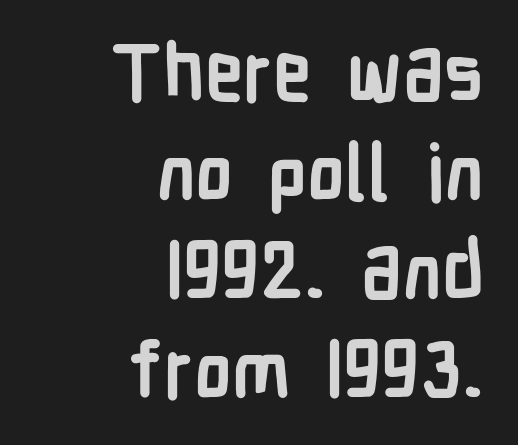
One glance says typical: line gaps are just what's usual. Leftover space on each line is placed entirely before the opening word. Descender tails drop into unmarked territory. Spacing between characters is what you'd get straight out of the box. Is this a sans? Yes — the strokes have no serifs. This sample has the flowing, uneven cadence of proportional lettering.
